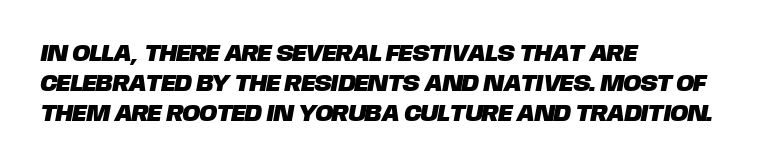
Regular leading. Leftover space on each line is placed entirely after the last word. The strip under each line holds only bare page. How are the letters spaced? Ordinarily, with no added tracking.
